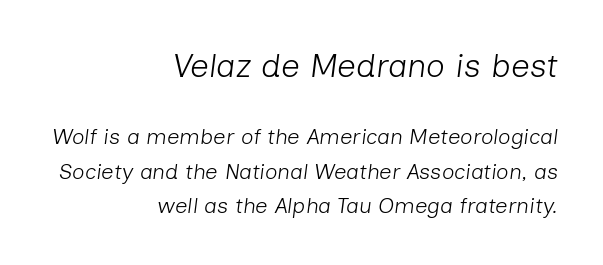
Letters have the restrained weight of plain body copy at most. Think of a printed novel: that variable character pitch is what you see here. The block sitting higher on the canvas is the one with enlarged characters. The setting favours the right margin, as signatures and pull-quotes sometimes do.
